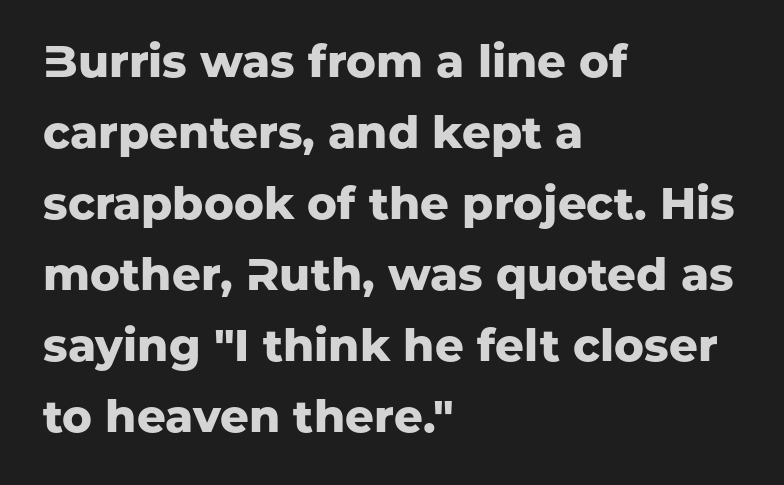
{"serif": "no", "italic": "no", "bold": "yes", "weight": "heavy", "width": "normal", "stroke_contrast": "low", "x_height": "medium", "monospaced": "no", "underline": "no", "align": "left", "line_spacing": "normal", "line_spacing_ratio": 1.58, "letter_spacing": "normal", "letter_spacing_em": 0.0, "glyph_px": 45}
